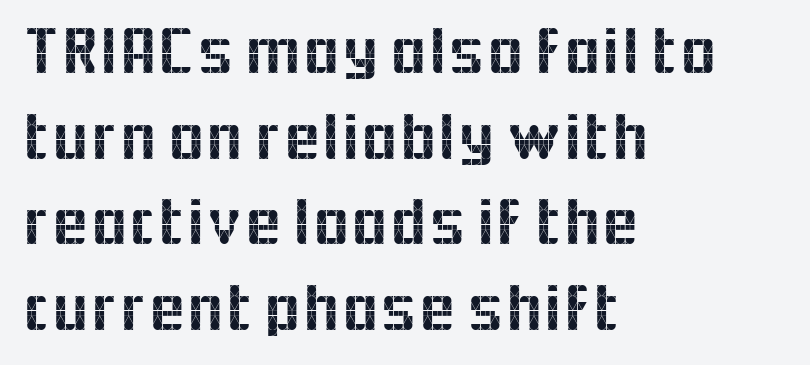
Q: Is the text italic (slanted)? A: No, it is upright.
Q: Is the typeface a serif or a sans-serif typeface? A: Sans-serif.
Q: Is the text underlined? A: No.
Q: How is the paragraph aligned? A: Left-aligned.
Q: Is the spacing between letters normal or unusually wide? A: Normal.
Q: Is the spacing between lines tight, normal or loose? A: Normal.
Q: Width (condensed, normal, or wide)? A: Normal.
Q: x-height? A: Medium.
Q: Monospaced? A: No.
